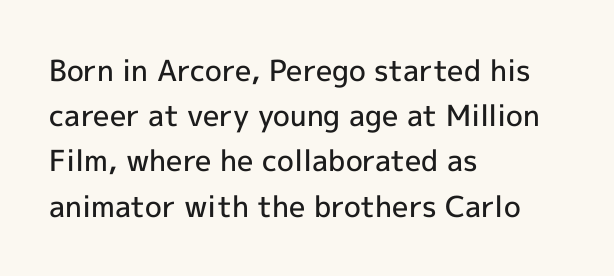
{"serif": "no", "italic": "no", "bold": "semi", "weight": "semibold", "width": "normal", "x_height": "medium", "monospaced": "no", "underline": "no", "align": "left", "line_spacing": "normal", "line_spacing_ratio": 1.56, "letter_spacing": "normal", "letter_spacing_em": 0.0, "glyph_px": 29}
